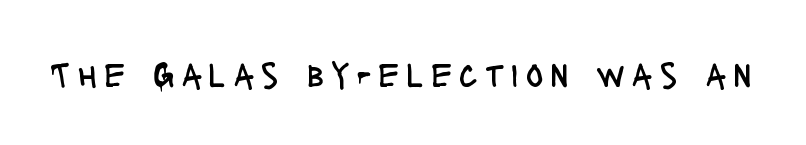
Grotesque or geometric, the face here clearly has no serifs. The baseline area is clear. This is roman type, the default non-slanted kind. The characters are drawn with everyday or finer stroke widths. Think of a printed novel: that variable character pitch is what you see here.
